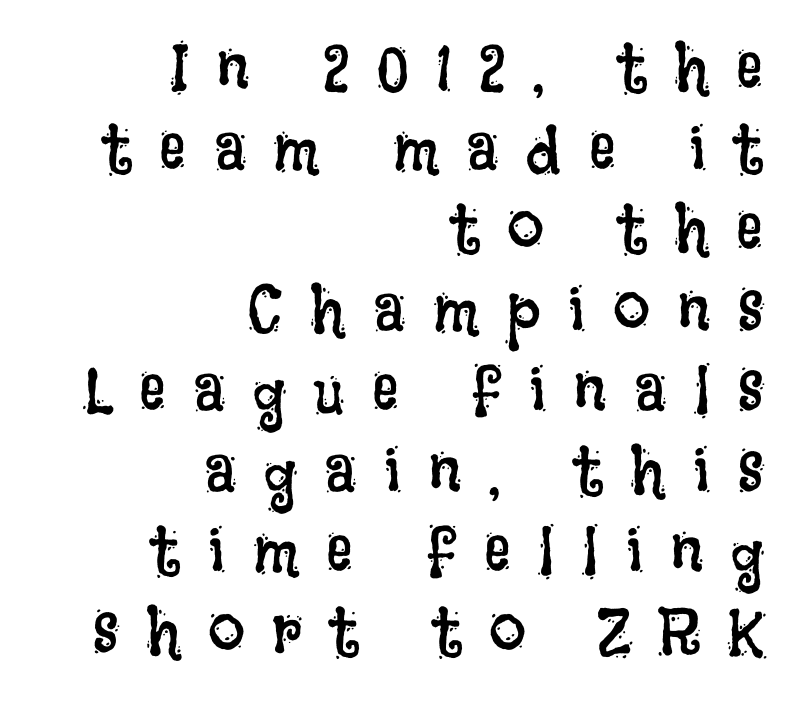
{"italic": "no", "bold": "no", "weight": "regular", "width": "condensed", "stroke_contrast": "low", "x_height": "large", "monospaced": "no", "underline": "no", "align": "right", "line_spacing_ratio": 1.22, "letter_spacing": "wide", "letter_spacing_em": 0.42, "glyph_px": 66}
